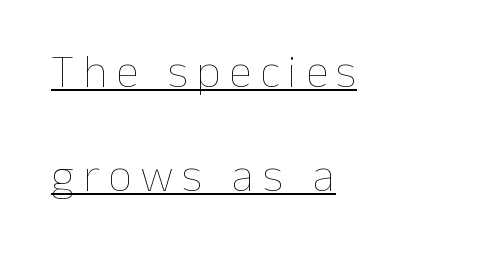
{"italic": "no", "bold": "no", "weight": "thin", "width": "normal", "stroke_contrast": "low", "x_height": "medium", "monospaced": "no", "underline": "yes", "align": "left", "line_spacing": "loose", "line_spacing_ratio": 2.21, "glyph_px": 47}
